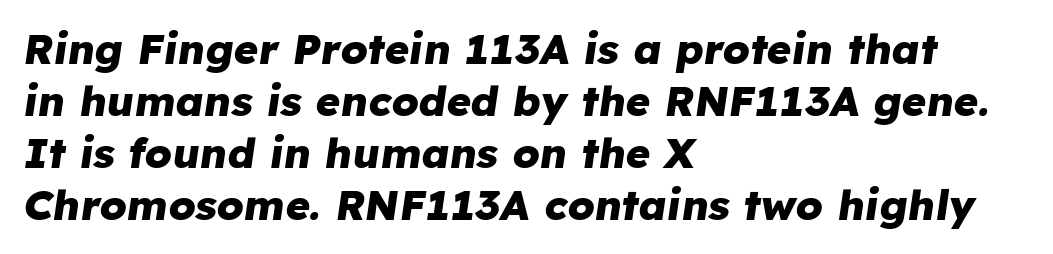
The image shows 42 px heavy type, italic (leaning right); set left-aligned, line spacing 1.24x, normal letter spacing, not underlined; low stroke contrast and a medium x-height.
